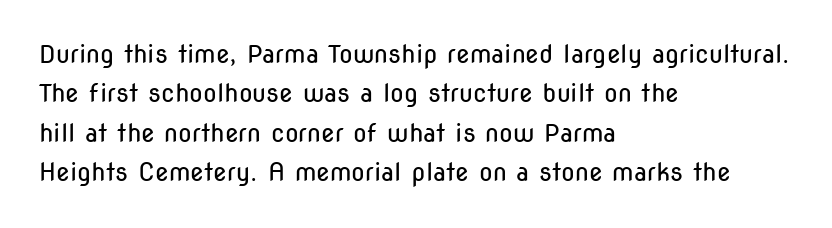
The image shows 25 px text type, upright; set left-aligned, normal line spacing (1.58x), normal letter spacing, not underlined.
